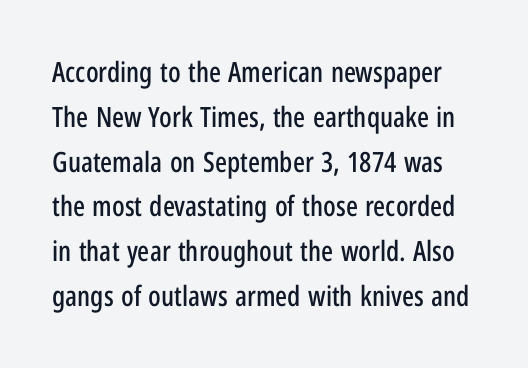
Q: Is the text italic (slanted)? A: No, it is upright.
Q: Is the typeface a serif or a sans-serif typeface? A: Sans-serif.
Q: Is the text underlined? A: No.
Q: Is the spacing between letters normal or unusually wide? A: Normal.
Q: Is the spacing between lines tight, normal or loose? A: Normal.
Q: Width (condensed, normal, or wide)? A: Condensed.
Q: Stroke contrast? A: Low.
Q: x-height? A: Medium.
Q: Monospaced? A: No.
